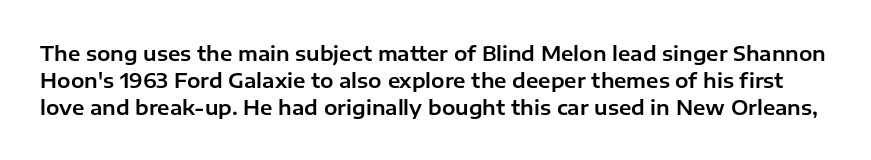
Q: Is the text italic (slanted)? A: No, it is upright.
Q: Is the text underlined? A: No.
Q: Is the spacing between letters normal or unusually wide? A: Normal.
Q: Is the spacing between lines tight, normal or loose? A: Normal.
